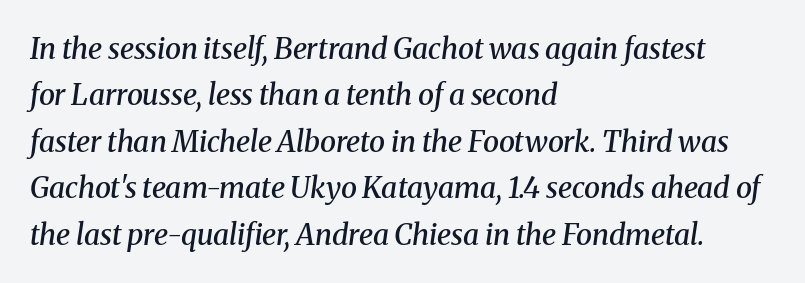
The sample has been set in demibold, a notch under bold. The face used here has a pronounced slope to its letters. Line starts are locked; line ends wander. Descender tails drop into unmarked territory. Here the designer chose a conventional face with non-uniform glyph widths.
